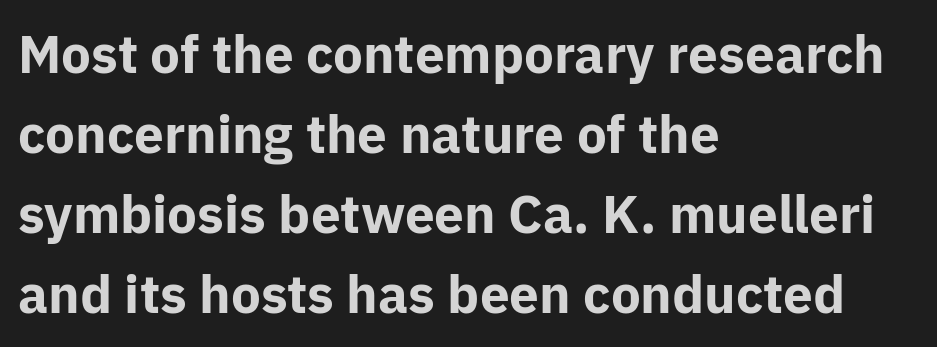
{"serif": "no", "italic": "no", "bold": "yes", "weight": "bold", "width": "normal", "stroke_contrast": "low", "x_height": "medium", "monospaced": "no", "underline": "no", "align": "left", "line_spacing": "normal", "line_spacing_ratio": 1.51, "letter_spacing": "normal", "letter_spacing_em": 0.0, "glyph_px": 53}
